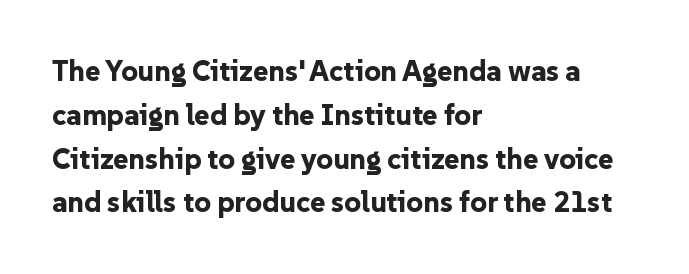
{"serif": "no", "italic": "no", "bold": "yes", "weight": "bold", "width": "normal", "stroke_contrast": "low", "x_height": "medium", "monospaced": "no", "underline": "no", "align": "left", "line_spacing": "normal", "line_spacing_ratio": 1.51, "letter_spacing": "normal", "letter_spacing_em": 0.0, "glyph_px": 29}
